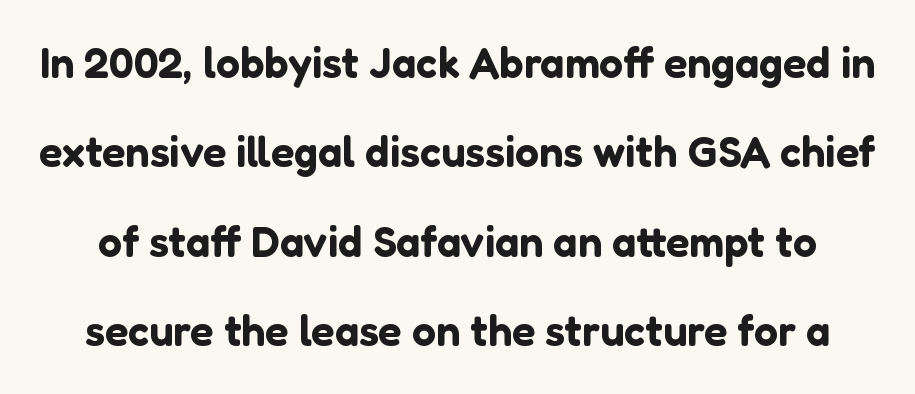
Q: Is the text italic (slanted)? A: No, it is upright.
Q: Is the typeface a serif or a sans-serif typeface? A: Sans-serif.
Q: Is the text underlined? A: No.
Q: Is the spacing between letters normal or unusually wide? A: Normal.
Q: Is the spacing between lines tight, normal or loose? A: Loose.
Q: Width (condensed, normal, or wide)? A: Normal.
Q: Stroke contrast? A: Low.
Q: x-height? A: Medium.
Q: Monospaced? A: No.
